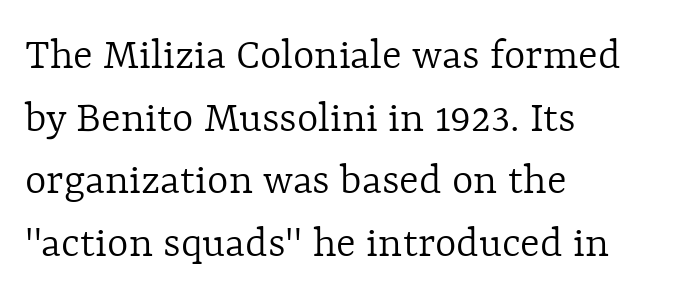
Q: Is the text bold? A: No.
Q: Is the text italic (slanted)? A: No, it is upright.
Q: Is the text underlined? A: No.
Q: How is the paragraph aligned? A: Left-aligned.
Q: Is the spacing between letters normal or unusually wide? A: Normal.
Q: Is the spacing between lines tight, normal or loose? A: Normal.
Q: Width (condensed, normal, or wide)? A: Normal.
Q: x-height? A: Medium.
Q: Monospaced? A: No.
